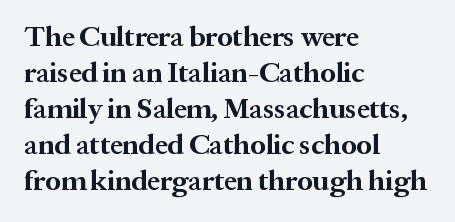
Q: Is the text bold? A: Yes.
Q: Is the text italic (slanted)? A: No, it is upright.
Q: Is the typeface a serif or a sans-serif typeface? A: Serif.
Q: Is the text underlined? A: No.
Q: How is the paragraph aligned? A: Left-aligned.
Q: Is the spacing between letters normal or unusually wide? A: Normal.
Q: Is the spacing between lines tight, normal or loose? A: Normal.
Q: Width (condensed, normal, or wide)? A: Normal.
Q: Stroke contrast? A: Medium.
Q: x-height? A: Medium.
Q: Monospaced? A: No.
